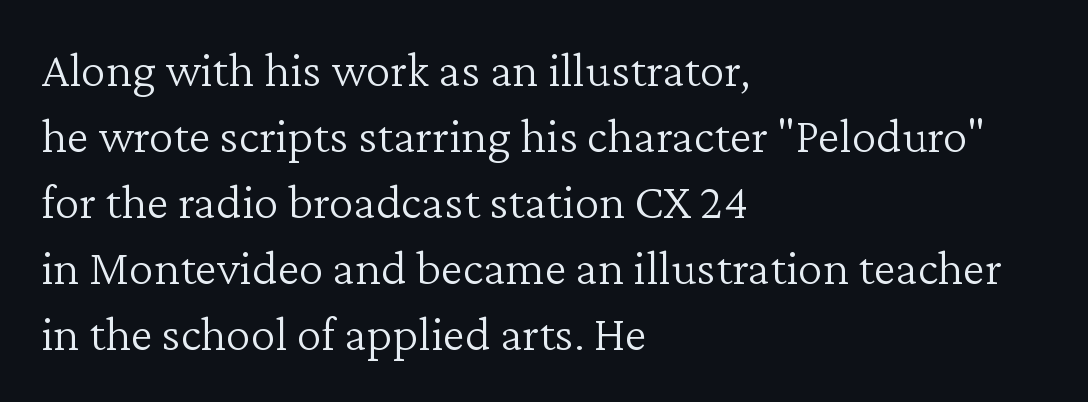
{"serif": "yes", "italic": "no", "bold": "no", "weight": "light", "width": "normal", "stroke_contrast": "low", "x_height": "medium", "monospaced": "no", "underline": "no", "align": "left", "line_spacing": "normal", "line_spacing_ratio": 1.32, "letter_spacing": "normal", "letter_spacing_em": 0.0, "glyph_px": 50}
